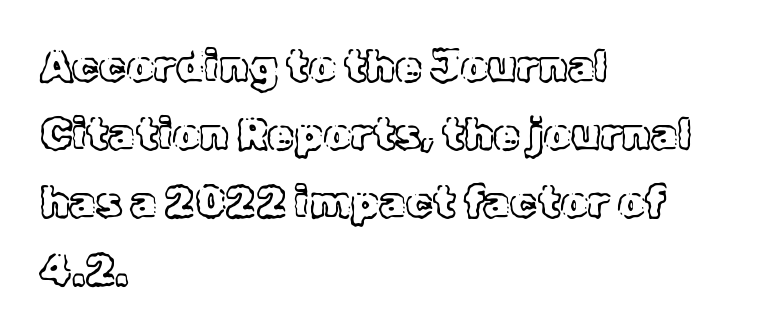
The rows are spaced the way most documents space them. The letters advance in unequal steps, a hallmark of proportional type. Observe the ordinary spacing: letters are neighbours, not strangers. Beneath every word, the page is bare. If you drew a ruler down the left edge, every line would touch it. Upright lettering throughout.
